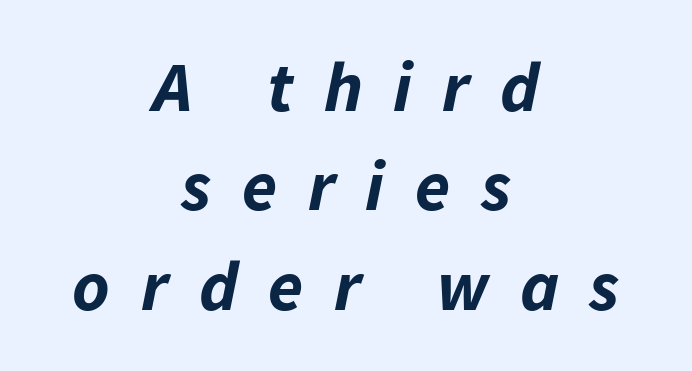
Q: Is the text bold? A: Yes.
Q: Is the text italic (slanted)? A: Yes, it leans right by about 11 degrees.
Q: Is the text underlined? A: No.
Q: How is the paragraph aligned? A: Centered.
Q: Is the spacing between letters normal or unusually wide? A: Unusually wide.
Q: Is the spacing between lines tight, normal or loose? A: Normal.
Q: Width (condensed, normal, or wide)? A: Normal.
Q: Stroke contrast? A: Low.
Q: x-height? A: Medium.
Q: Monospaced? A: No.
